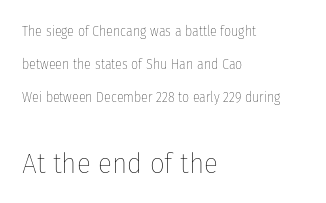
The image shows 29 px thin, condensed type, upright; set left-aligned, loose line spacing (2.37x), normal letter spacing, not underlined; the second (bottom) block is 2.07x larger; low stroke contrast and a medium x-height.
